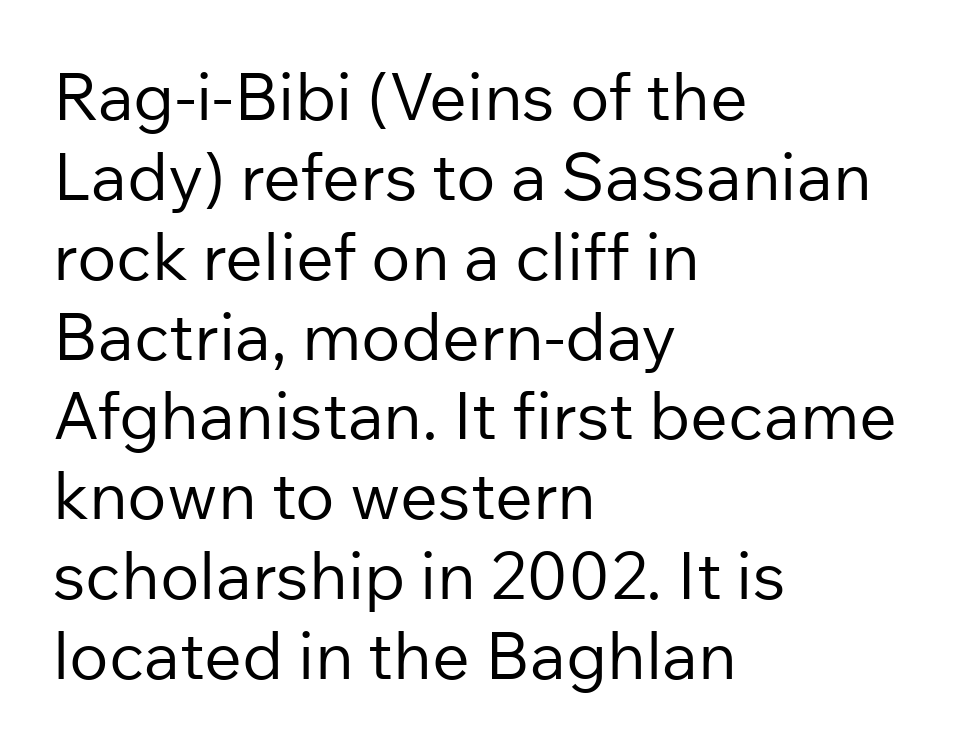
Plain, unruled lines of type. Weight: in the light-to-regular range. Spacing verdict: proportional, widths tailored to each character. No extra tracking has been applied to these lines.
